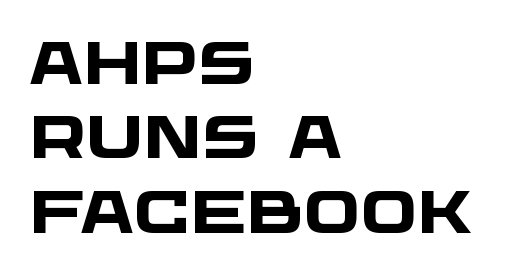
Q: Is the text bold? A: Yes.
Q: Is the typeface a serif or a sans-serif typeface? A: Sans-serif.
Q: Is the text underlined? A: No.
Q: How is the paragraph aligned? A: Left-aligned.
Q: Is the spacing between letters normal or unusually wide? A: Normal.
Q: Width (condensed, normal, or wide)? A: Wide.
Q: Stroke contrast? A: Low.
Q: x-height? A: Large.
Q: Monospaced? A: No.
